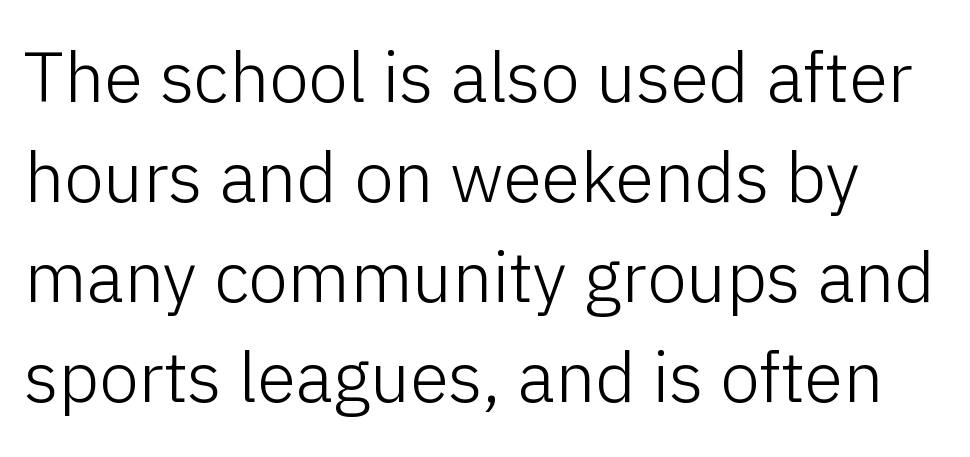
Q: Is the text bold? A: No.
Q: Is the text italic (slanted)? A: No, it is upright.
Q: Is the typeface a serif or a sans-serif typeface? A: Sans-serif.
Q: Is the text underlined? A: No.
Q: Is the spacing between letters normal or unusually wide? A: Normal.
Q: Is the spacing between lines tight, normal or loose? A: Normal.
Q: Width (condensed, normal, or wide)? A: Normal.
Q: Stroke contrast? A: Low.
Q: x-height? A: Medium.
Q: Monospaced? A: No.
